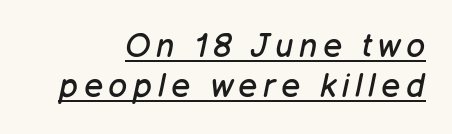
The image shows 33 px regular-weight type, italic (leaning right); set right-aligned, line spacing 1.2x, underlined; low stroke contrast and a medium x-height.
